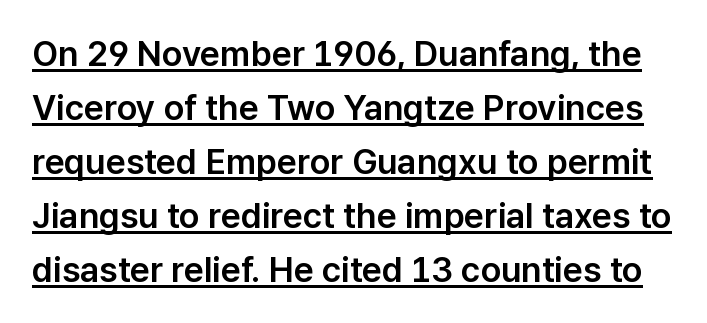
{"serif": "no", "italic": "no", "width": "normal", "stroke_contrast": "low", "x_height": "medium", "monospaced": "no", "underline": "yes", "line_spacing": "normal", "line_spacing_ratio": 1.54, "letter_spacing": "normal", "letter_spacing_em": 0.0, "glyph_px": 35}
